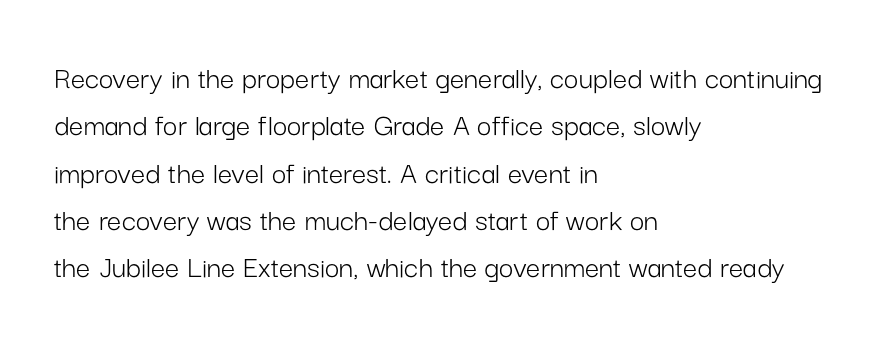
Q: Is the text bold? A: No.
Q: Is the text italic (slanted)? A: No, it is upright.
Q: Is the typeface a serif or a sans-serif typeface? A: Sans-serif.
Q: Is the text underlined? A: No.
Q: How is the paragraph aligned? A: Left-aligned.
Q: Is the spacing between letters normal or unusually wide? A: Normal.
Q: Is the spacing between lines tight, normal or loose? A: Normal.
Q: Width (condensed, normal, or wide)? A: Normal.
Q: Stroke contrast? A: Low.
Q: x-height? A: Medium.
Q: Monospaced? A: No.
